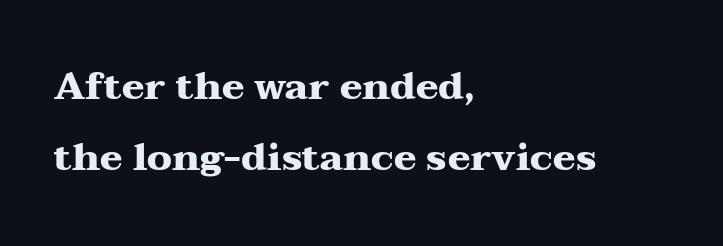
Q: Is the text bold? A: Yes.
Q: Is the text italic (slanted)? A: No, it is upright.
Q: Is the typeface a serif or a sans-serif typeface? A: Serif.
Q: Is the text underlined? A: No.
Q: How is the paragraph aligned? A: Left-aligned.
Q: Is the spacing between letters normal or unusually wide? A: Normal.
Q: Width (condensed, normal, or wide)? A: Wide.
Q: Stroke contrast? A: Medium.
Q: x-height? A: Medium.
Q: Monospaced? A: No.
